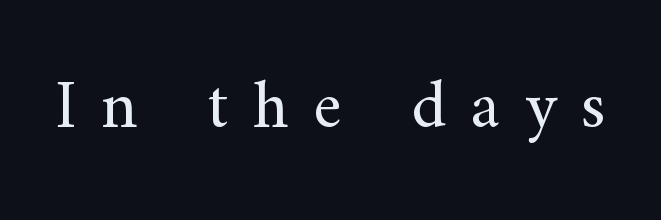
{"serif": "yes", "italic": "no", "bold": "no", "weight": "regular", "width": "normal", "stroke_contrast": "medium", "x_height": "small", "monospaced": "no", "underline": "no", "letter_spacing": "wide", "letter_spacing_em": 0.36, "glyph_px": 69}
